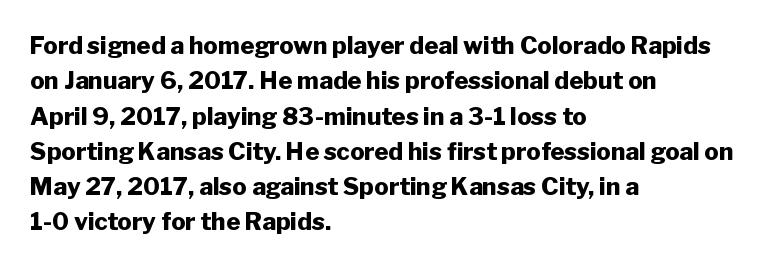
Q: Is the text bold? A: Yes.
Q: Is the text italic (slanted)? A: No, it is upright.
Q: Is the text underlined? A: No.
Q: How is the paragraph aligned? A: Left-aligned.
Q: Is the spacing between letters normal or unusually wide? A: Normal.
Q: Is the spacing between lines tight, normal or loose? A: Normal.
